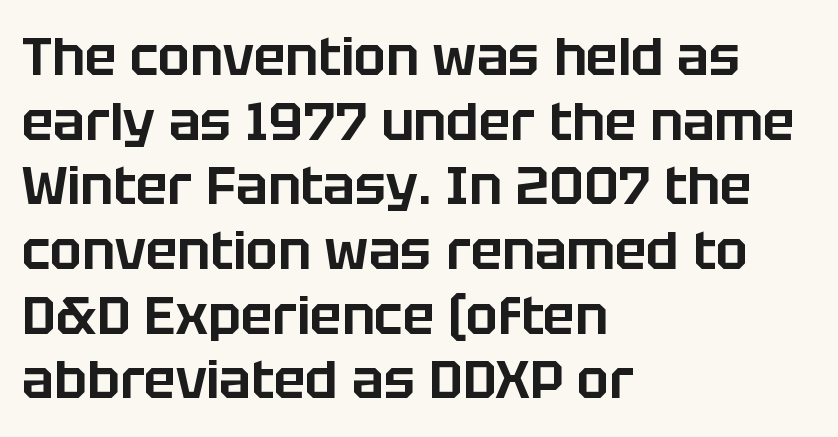
Leftover space on each line is placed entirely after the last word. Tracking here is standard; glyphs follow each other at the usual distance. Varying glyph widths throughout — classic text-font behaviour. Check where the strokes stop: nothing finishes them off — pure sans. Decoration check: the copy has no underline. In terms of posture, this sample is upright.
